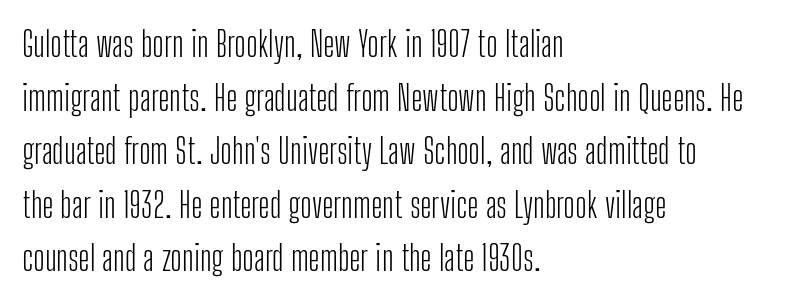
{"serif": "no", "italic": "no", "bold": "no", "weight": "light", "width": "condensed", "stroke_contrast": "low", "x_height": "medium", "monospaced": "no", "underline": "no", "align": "left", "line_spacing": "normal", "line_spacing_ratio": 1.53, "letter_spacing": "normal", "letter_spacing_em": 0.0, "glyph_px": 35}
